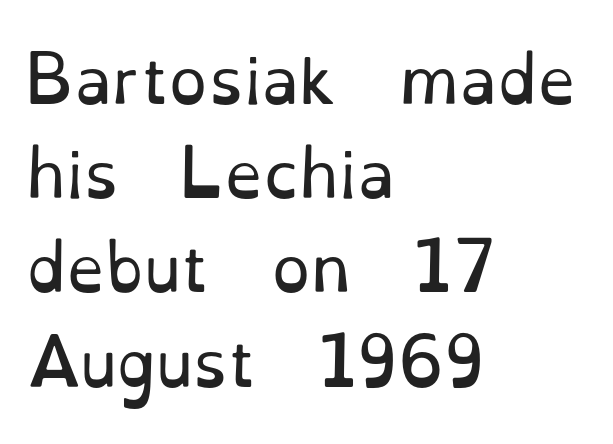
{"italic": "no", "bold": "no", "weight": "regular", "width": "normal", "stroke_contrast": "low", "x_height": "small", "monospaced": "no", "underline": "no", "align": "left", "line_spacing": "normal", "line_spacing_ratio": 1.52, "letter_spacing": "normal", "letter_spacing_em": 0.0, "glyph_px": 62}
